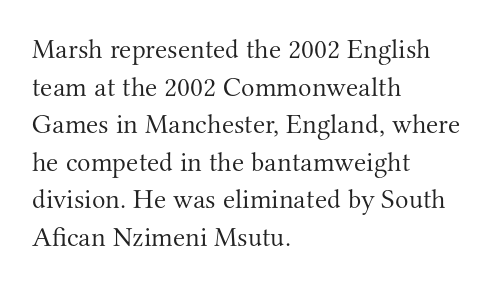
{"serif": "yes", "italic": "no", "bold": "no", "weight": "light", "width": "normal", "stroke_contrast": "medium", "x_height": "small", "monospaced": "no", "underline": "no", "align": "left", "line_spacing": "normal", "line_spacing_ratio": 1.34, "letter_spacing": "normal", "letter_spacing_em": 0.0, "glyph_px": 28}
